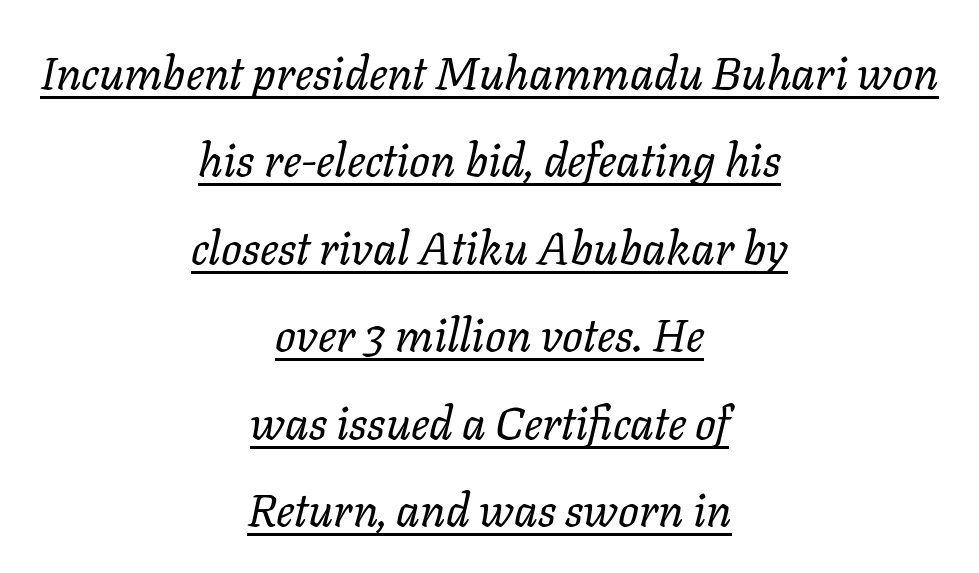
Q: Is the text bold? A: No.
Q: Is the text italic (slanted)? A: Yes, it leans right by about 11 degrees.
Q: Is the text underlined? A: Yes.
Q: How is the paragraph aligned? A: Centered.
Q: Is the spacing between letters normal or unusually wide? A: Normal.
Q: Is the spacing between lines tight, normal or loose? A: Loose.
Q: Width (condensed, normal, or wide)? A: Normal.
Q: Stroke contrast? A: Low.
Q: x-height? A: Medium.
Q: Monospaced? A: No.
